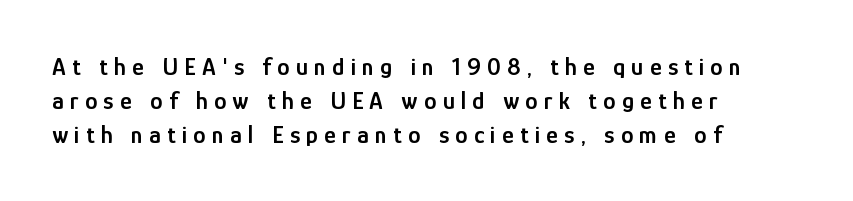
{"italic": "no", "bold": "semi", "underline": "no", "align": "left", "line_spacing": "normal", "line_spacing_ratio": 1.36, "letter_spacing": "wide", "letter_spacing_em": 0.25, "glyph_px": 25}
